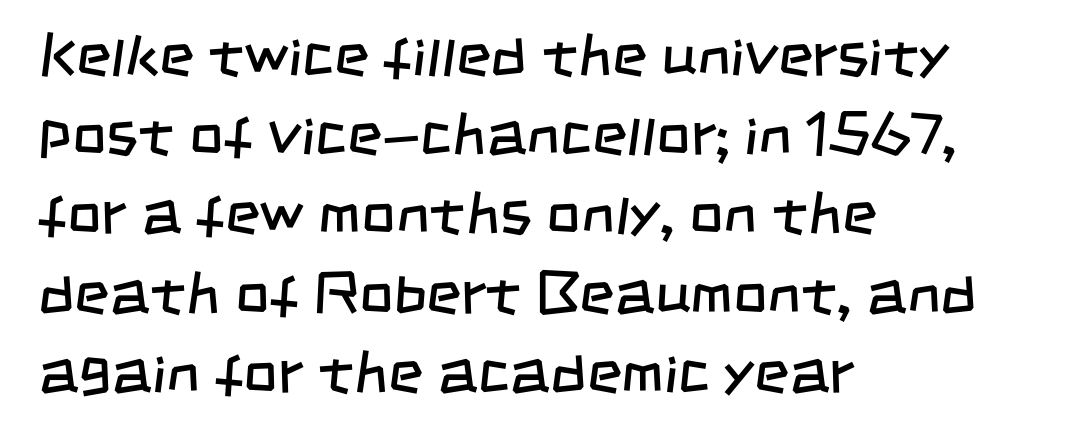
Underlining? Definitely not there. Here the glyphs are tracked normally, forming tight word shapes. This rendering employs a face without finishing strokes, i.e., a sans-serif. Caption: multi-line text, flush left, ragged right.
